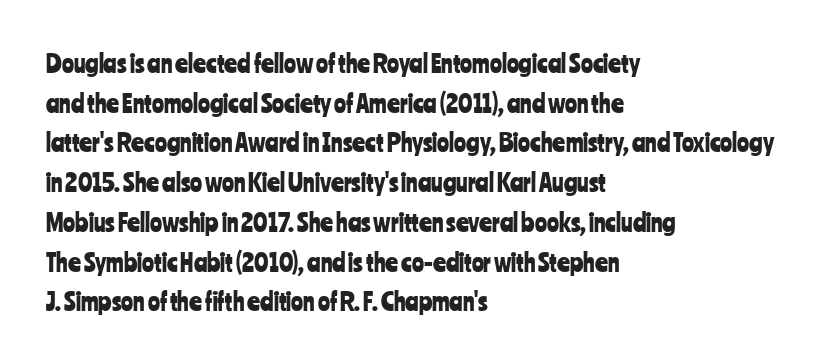
{"italic": "no", "underline": "no", "align": "left", "line_spacing": "normal", "line_spacing_ratio": 1.59, "letter_spacing": "normal", "letter_spacing_em": 0.0, "glyph_px": 25}
